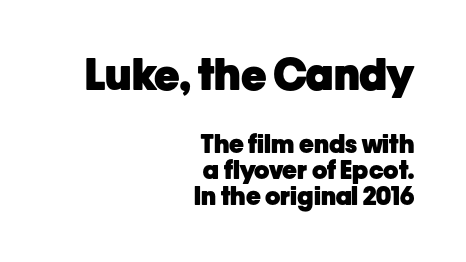
Q: Is the text bold? A: Yes.
Q: Is the text italic (slanted)? A: No, it is upright.
Q: Is the typeface a serif or a sans-serif typeface? A: Sans-serif.
Q: Is the text underlined? A: No.
Q: How is the paragraph aligned? A: Right-aligned.
Q: Is the spacing between letters normal or unusually wide? A: Normal.
Q: Is the spacing between lines tight, normal or loose? A: Tight.
Q: Which block of text is set in a larger size, the first (top) or the second (bottom)? A: The first (top) one.
Q: Width (condensed, normal, or wide)? A: Normal.
Q: Stroke contrast? A: Low.
Q: x-height? A: Medium.
Q: Monospaced? A: No.
